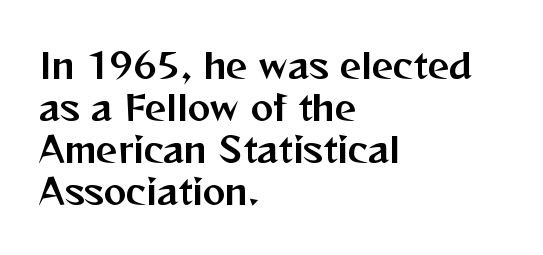
Nope, no serifs anywhere on these letters. Does extra space separate the letters? No, they use regular spacing. Posture: upright roman. Type without underlining. Do the characters align in a grid? No, the font is proportional. Reading down the block, your eye returns to a fixed left position each line.
